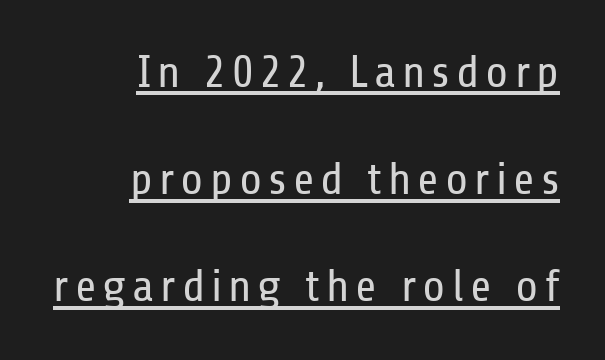
The image shows 46 px regular-weight, condensed sans-serif type, upright; set right-aligned, loose line spacing (2.33x), underlined; low stroke contrast and a medium x-height.
